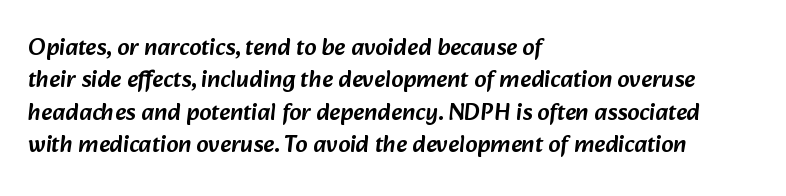
Q: Is the text underlined? A: No.
Q: How is the paragraph aligned? A: Left-aligned.
Q: Is the spacing between letters normal or unusually wide? A: Normal.
Q: Is the spacing between lines tight, normal or loose? A: Normal.
